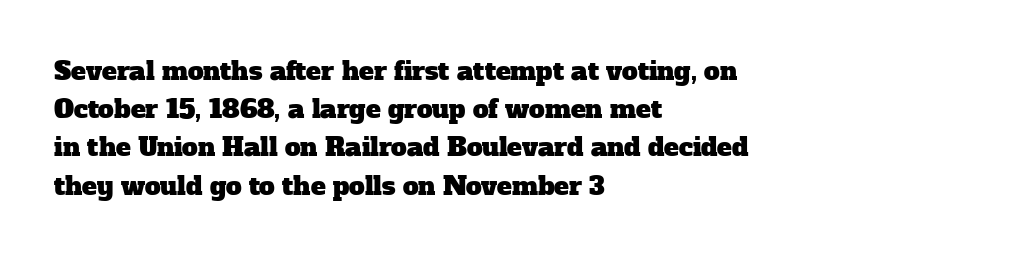
Horizontally, the lines are justified to the leading edge only. These lines sit exactly where default settings would place them. The tracking reads as untouched default to a designer's eye. The string is rendered with underlining switched off.
